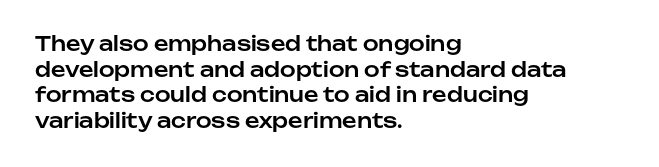
Q: Is the text italic (slanted)? A: No, it is upright.
Q: Is the text underlined? A: No.
Q: How is the paragraph aligned? A: Left-aligned.
Q: Is the spacing between letters normal or unusually wide? A: Normal.
Q: Is the spacing between lines tight, normal or loose? A: Normal.
